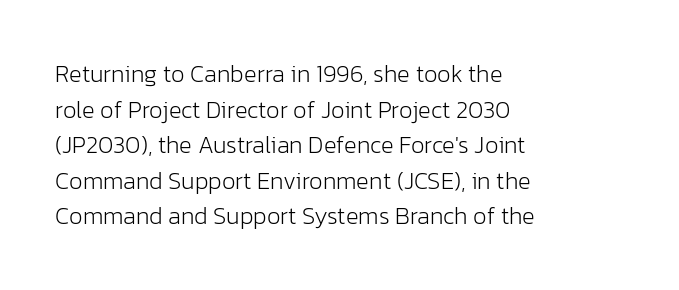
Q: Is the text bold? A: No.
Q: Is the text italic (slanted)? A: No, it is upright.
Q: Is the text underlined? A: No.
Q: How is the paragraph aligned? A: Left-aligned.
Q: Is the spacing between letters normal or unusually wide? A: Normal.
Q: Is the spacing between lines tight, normal or loose? A: Normal.
